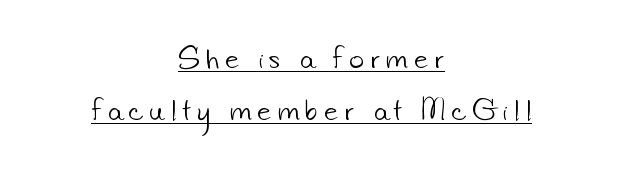
The image shows 25 px text type; set centered, loose line spacing (2.1x), unusually wide letter spacing (+0.25 em), underlined.
